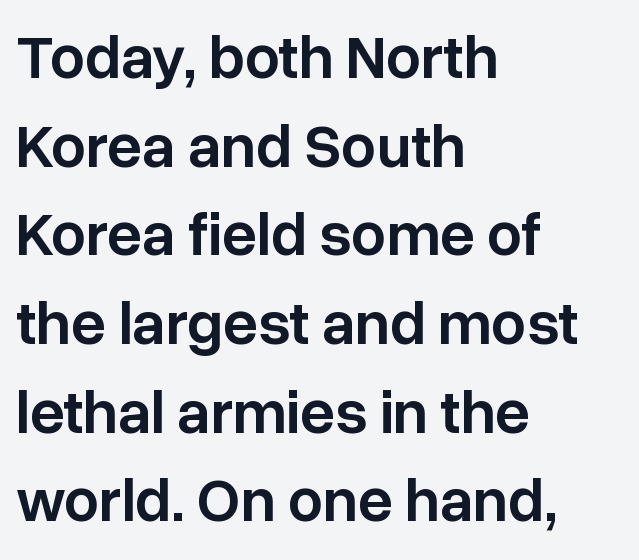
What stands out about the letter spacing? Nothing — it is the standard amount. Which margin do the lines hug? The left one — the right edge is uneven. Underline: absent. How would I describe the line gaps? Plain and ordinary.
